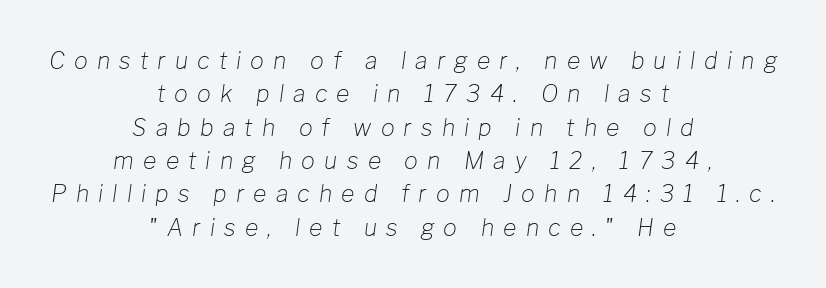
{"italic": "yes", "lean": "right", "slant_degrees": 8, "bold": "no", "underline": "no", "align": "center", "line_spacing": "normal", "line_spacing_ratio": 1.45, "letter_spacing": "wide", "letter_spacing_em": 0.4, "glyph_px": 23}
